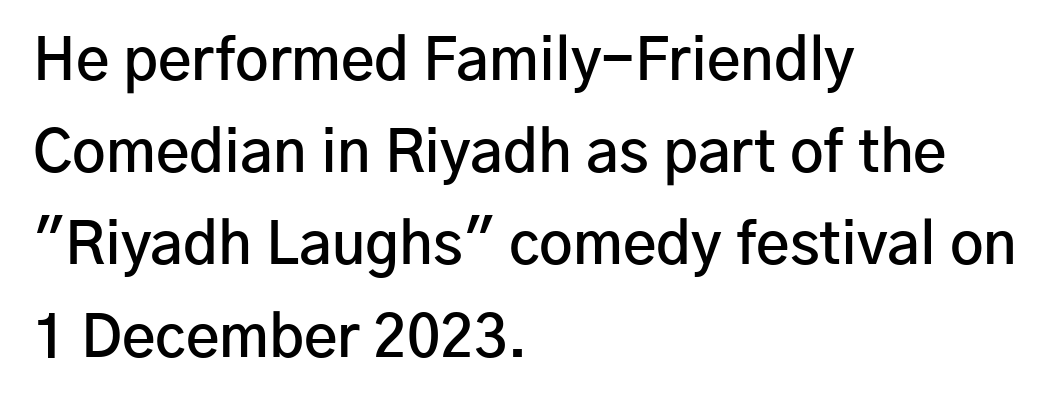
Q: Is the text bold? A: Semi-bold.
Q: Is the text italic (slanted)? A: No, it is upright.
Q: Is the typeface a serif or a sans-serif typeface? A: Sans-serif.
Q: Is the text underlined? A: No.
Q: How is the paragraph aligned? A: Left-aligned.
Q: Is the spacing between letters normal or unusually wide? A: Normal.
Q: Is the spacing between lines tight, normal or loose? A: Normal.
Q: Width (condensed, normal, or wide)? A: Normal.
Q: Stroke contrast? A: Low.
Q: x-height? A: Medium.
Q: Monospaced? A: No.
